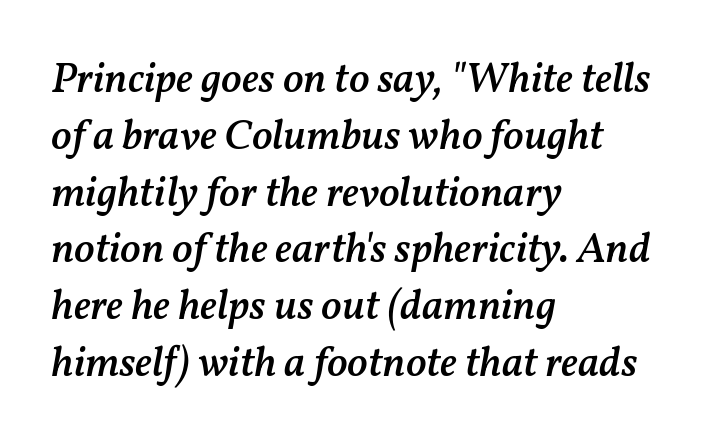
The image shows 43 px semibold type, italic (leaning right); set left-aligned, normal line spacing (1.32x), normal letter spacing, not underlined; medium stroke contrast and a medium x-height.
